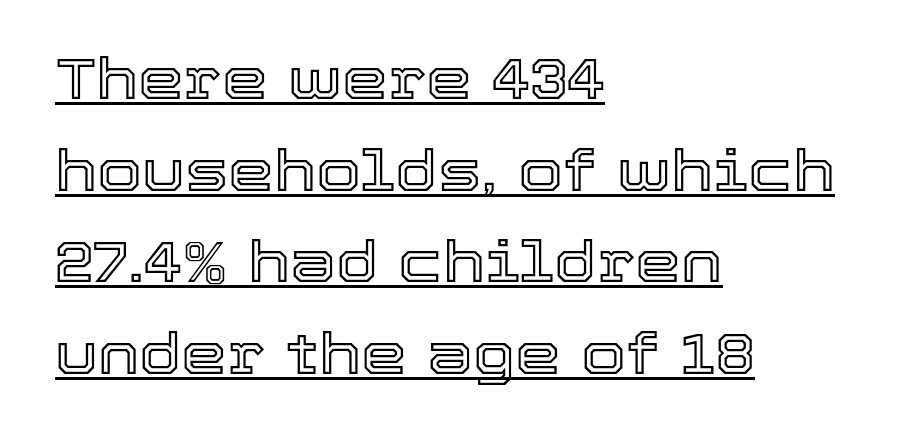
{"italic": "no", "width": "normal", "x_height": "medium", "monospaced": "no", "underline": "yes", "align": "left", "line_spacing": "normal", "line_spacing_ratio": 1.58, "letter_spacing": "normal", "letter_spacing_em": 0.0, "glyph_px": 58}
